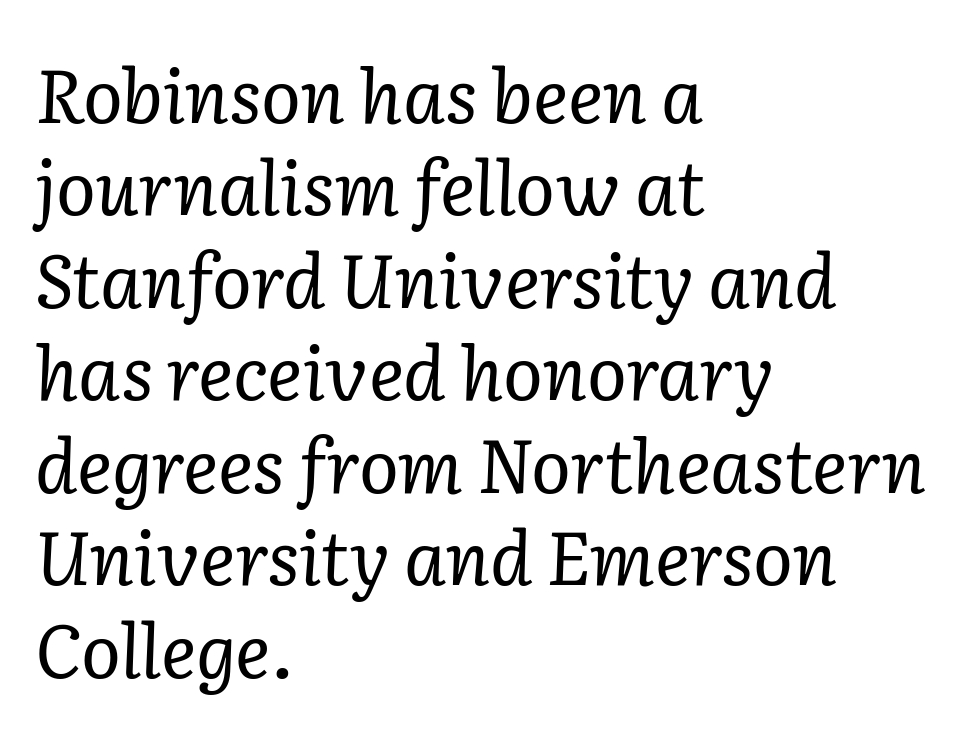
{"serif": "yes", "italic": "yes", "lean": "right", "slant_degrees": 2, "bold": "no", "weight": "regular", "width": "normal", "stroke_contrast": "low", "x_height": "medium", "monospaced": "no", "underline": "no", "align": "left", "line_spacing": "normal", "line_spacing_ratio": 1.25, "letter_spacing": "normal", "letter_spacing_em": 0.0, "glyph_px": 74}
